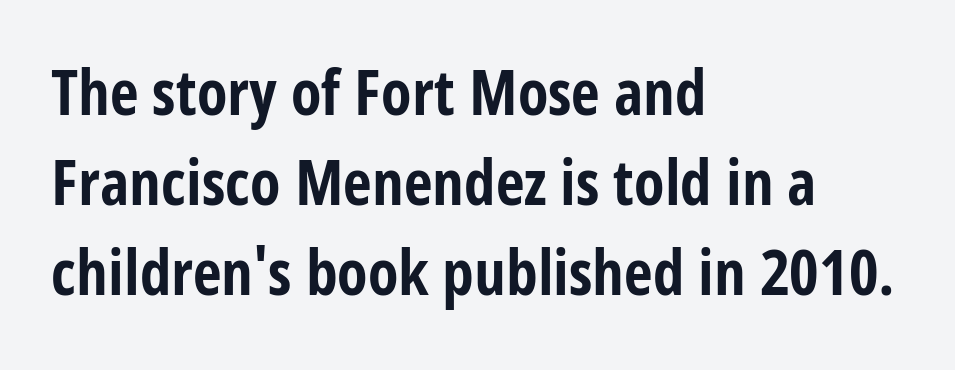
The lettering holds an erect, upright posture throughout. Clear beneath every line of the passage. Nope, no serifs anywhere on these letters. Rows of type keep a routine distance in the vertical direction. Character widths vary here, with narrow letters taking less room than wide ones. The typesetter chose a ragged-right arrangement here.
